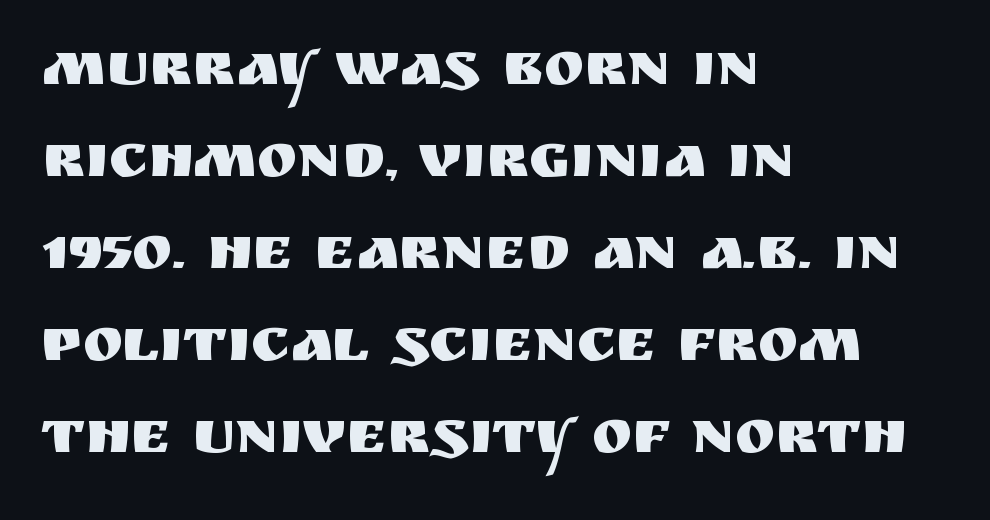
{"serif": "no", "italic": "no", "width": "normal", "stroke_contrast": "medium", "x_height": "large", "monospaced": "no", "underline": "no", "align": "left", "line_spacing": "normal", "line_spacing_ratio": 1.51, "letter_spacing": "normal", "letter_spacing_em": 0.0, "glyph_px": 61}
